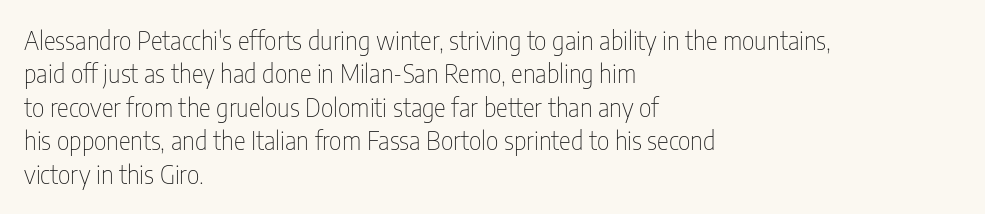
The image shows 25 px text type, upright; set left-aligned, normal line spacing (1.34x), normal letter spacing, not underlined.
